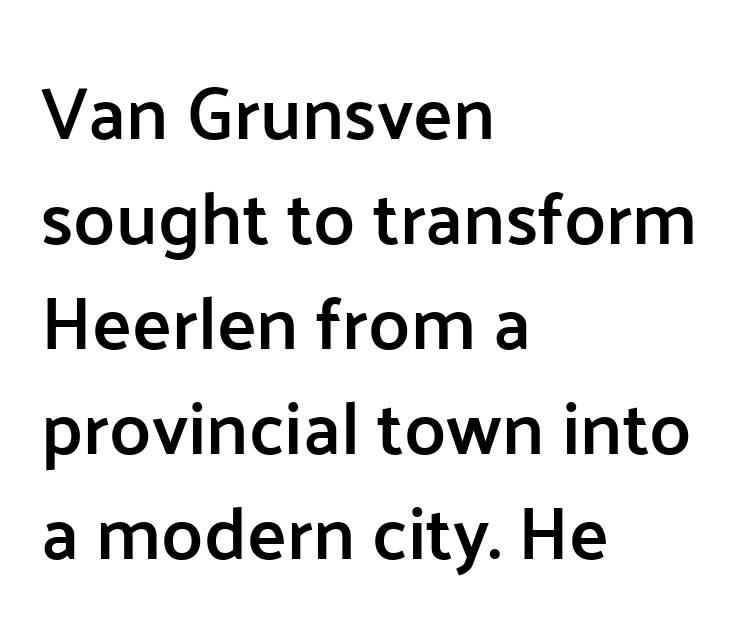
The image shows 74 px semibold sans-serif type, upright; set left-aligned, normal line spacing (1.42x), normal letter spacing, not underlined; low stroke contrast and a medium x-height.
